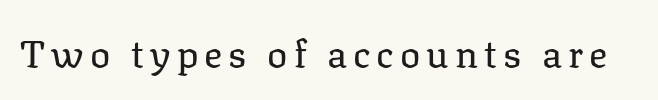
{"serif": "yes", "italic": "no", "bold": "no", "weight": "regular", "width": "normal", "stroke_contrast": "low", "x_height": "medium", "monospaced": "no", "underline": "no", "glyph_px": 38}
